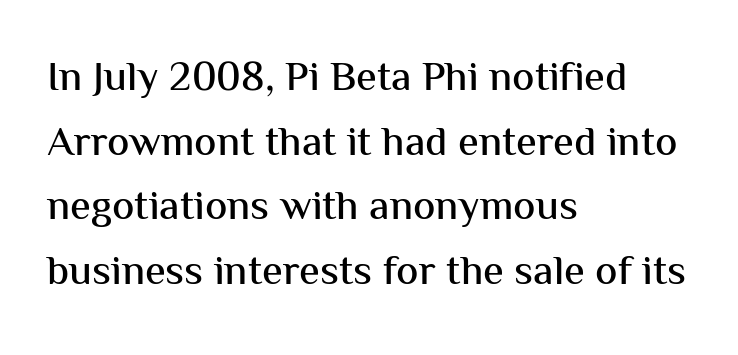
{"serif": "no", "italic": "no", "width": "normal", "stroke_contrast": "medium", "x_height": "medium", "monospaced": "no", "underline": "no", "align": "left", "line_spacing": "normal", "line_spacing_ratio": 1.54, "letter_spacing": "normal", "letter_spacing_em": 0.0, "glyph_px": 42}
